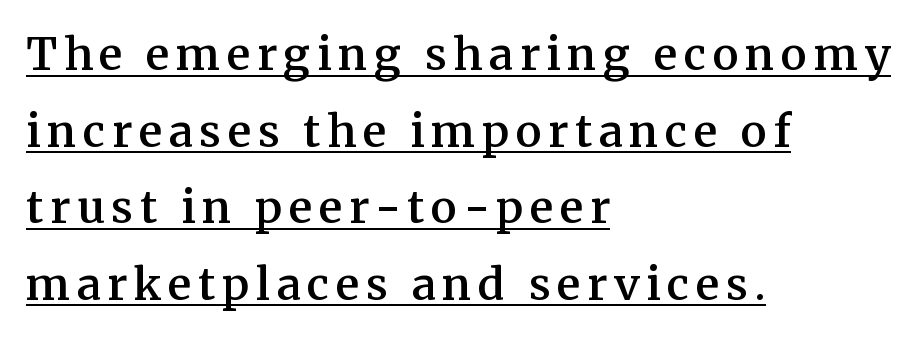
The image shows 44 px semibold serif type, upright; set left-aligned, line spacing 1.74x, underlined; medium stroke contrast and a medium x-height.
